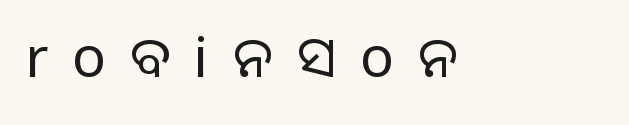
The image shows 56 px regular-weight sans-serif type, upright; set left-aligned, unusually wide letter spacing (+0.43 em), not underlined; low stroke contrast and a large x-height.
